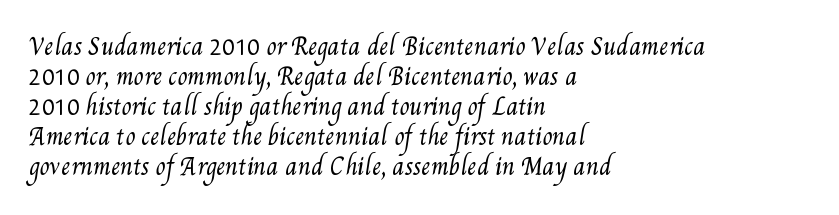
Q: Is the text bold? A: No.
Q: Is the text underlined? A: No.
Q: How is the paragraph aligned? A: Left-aligned.
Q: Is the spacing between letters normal or unusually wide? A: Normal.
Q: Is the spacing between lines tight, normal or loose? A: Normal.
